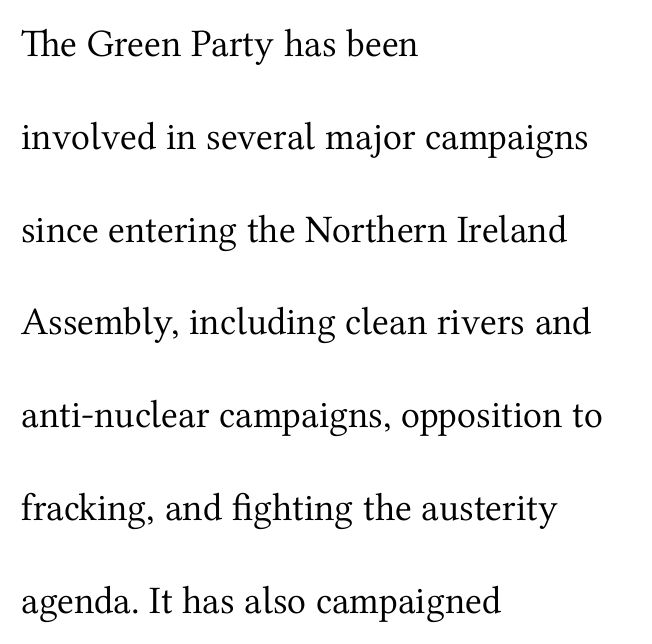
Q: Is the text bold? A: No.
Q: Is the text italic (slanted)? A: No, it is upright.
Q: Is the typeface a serif or a sans-serif typeface? A: Serif.
Q: Is the text underlined? A: No.
Q: How is the paragraph aligned? A: Left-aligned.
Q: Is the spacing between letters normal or unusually wide? A: Normal.
Q: Is the spacing between lines tight, normal or loose? A: Loose.
Q: Width (condensed, normal, or wide)? A: Normal.
Q: Stroke contrast? A: Medium.
Q: x-height? A: Medium.
Q: Monospaced? A: No.
